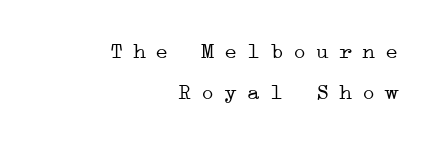
The space beneath each line is pristine and unruled. The letters stand upright; this is a roman face. The passage shown has open, widely tracked lettering throughout. This is not heavy type; no bold has been used. The paragraph has a hard right edge and a soft left edge.
